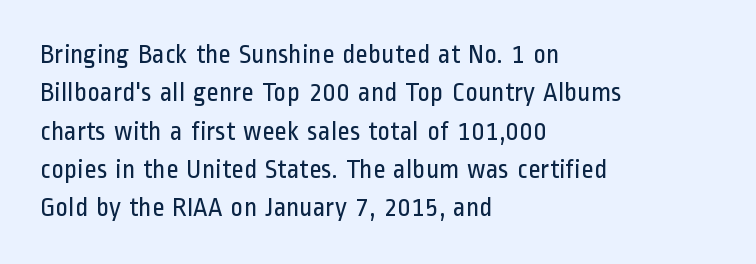
Every row of glyphs begins at an identical x-position on the left. A roman cut, with each character standing at attention. Does the leading feel generous? No, just average. The tracking reads as untouched default to a designer's eye.
